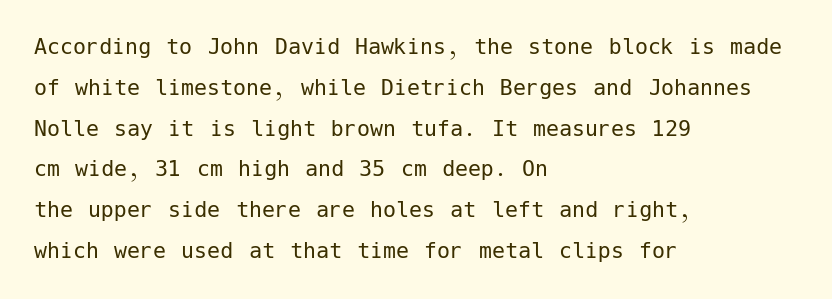
Q: Is the text bold? A: No.
Q: Is the text italic (slanted)? A: No, it is upright.
Q: Is the text underlined? A: No.
Q: How is the paragraph aligned? A: Left-aligned.
Q: Is the spacing between letters normal or unusually wide? A: Normal.
Q: Is the spacing between lines tight, normal or loose? A: Normal.
